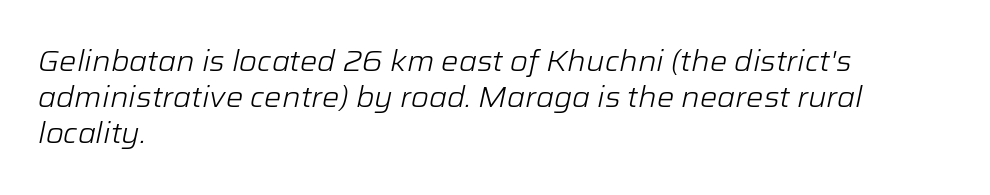
This reads as an unemphasized weight, regular at the heaviest. The rendering anchors every line to the left-hand side. The space between consecutive lines is moderate. Italic? Definitely — the glyphs are oblique.
